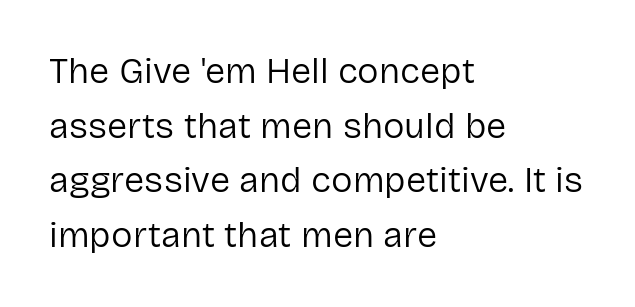
The image shows 36 px regular-weight sans-serif type, upright; set left-aligned, normal line spacing (1.52x), normal letter spacing, not underlined; low stroke contrast and a medium x-height.
